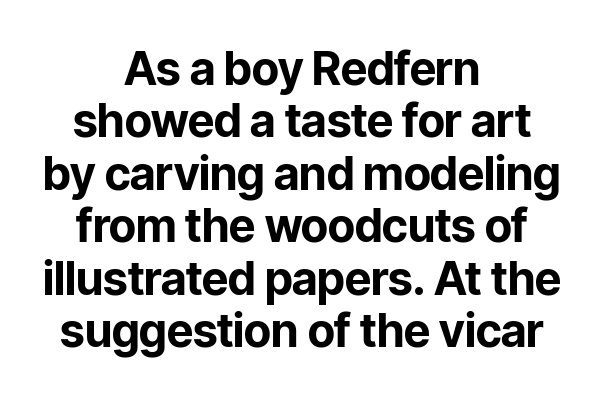
The type is set solid horizontally, with unmodified tracking. The characters display no serif detailing; their extremities are plain. Thick stems and heavy bowls — unmistakably bold. The passage shown is typed in a proportional face where columns would drift.
